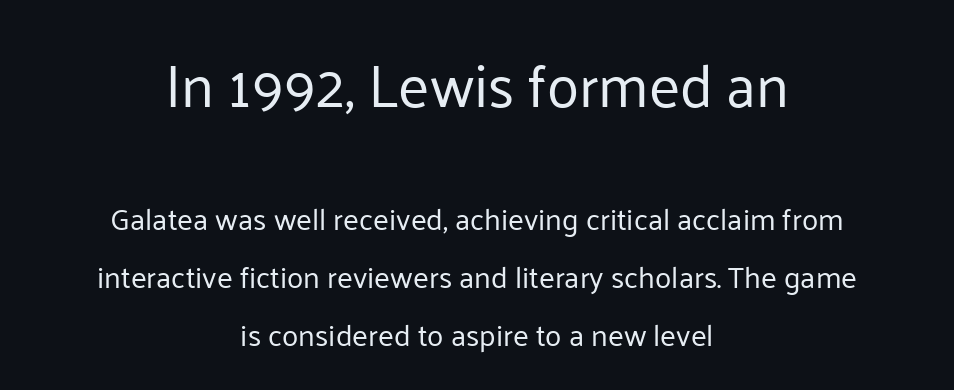
Here the first block reads like a headline and the second like body copy. Students, note that the glyphs here touch the page at normal intervals. Descenders hang freely into open space. A typesetter would mark this as roman, not italic.
